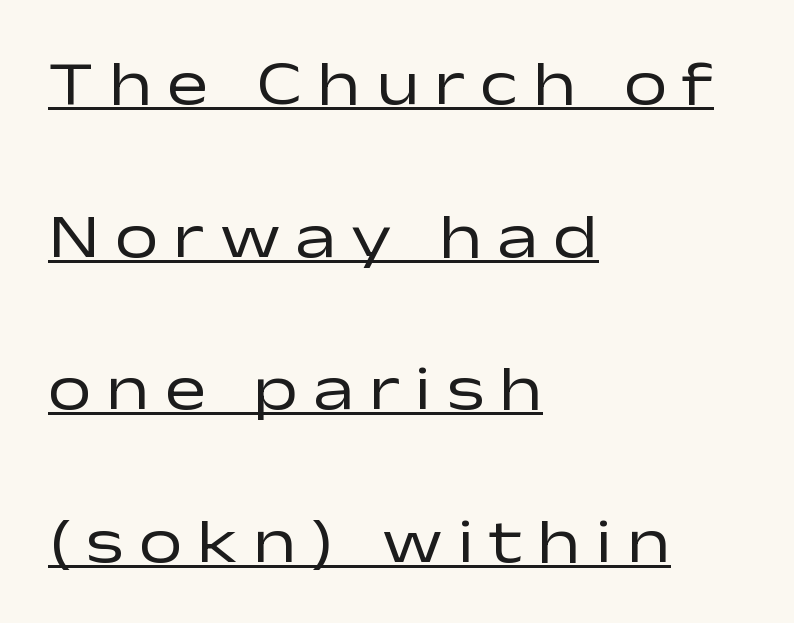
Caption: expanded tracking, letters set apart. Underlining? Definitely there. The rendering anchors every line to the left-hand side. Nope, no serifs anywhere on these letters. The passage shown is typed in a proportional face where columns would drift.
